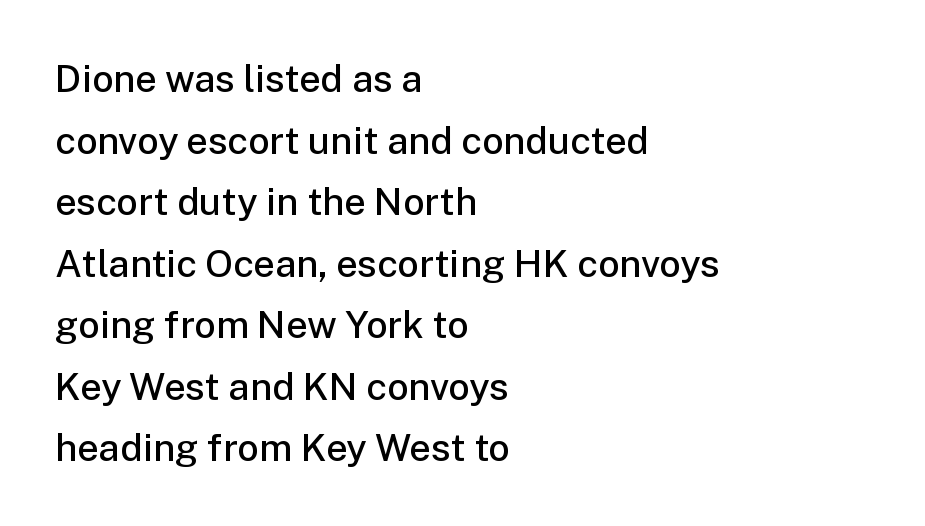
The image shows 38 px semibold sans-serif type, upright; set left-aligned, normal line spacing (1.62x), normal letter spacing, not underlined; low stroke contrast and a medium x-height.
